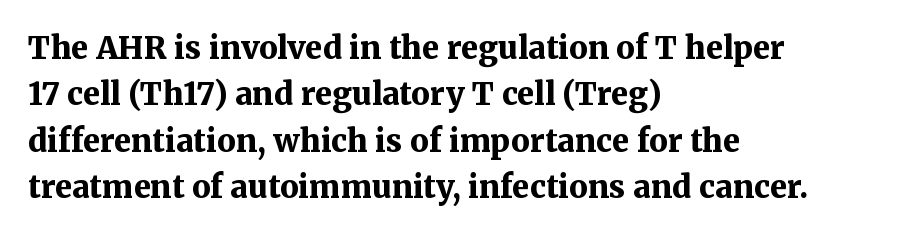
This sample is left-justified, so line endings fall wherever the words run out. This rendering features lettering with no underline. Small tapered or slab feet sit at the stroke ends, so this counts as serif. Horizontal bands of white between lines are of average thickness. The characters look thick and weighty, a clear bold. The rendering uses natural spacing where letterforms have individual widths.
